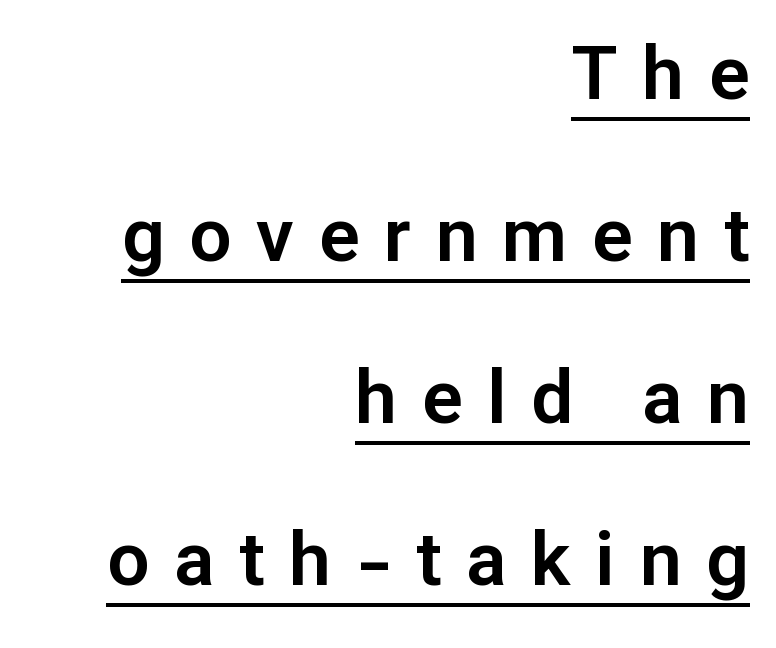
{"serif": "no", "italic": "no", "width": "normal", "stroke_contrast": "low", "x_height": "medium", "monospaced": "no", "underline": "yes", "align": "right", "line_spacing": "loose", "line_spacing_ratio": 2.16, "letter_spacing": "wide", "letter_spacing_em": 0.33, "glyph_px": 75}
